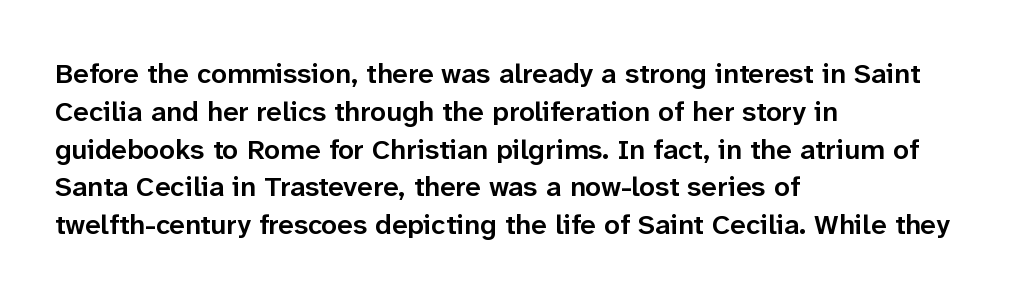
Q: Is the text bold? A: Semi-bold.
Q: Is the text italic (slanted)? A: No, it is upright.
Q: Is the typeface a serif or a sans-serif typeface? A: Sans-serif.
Q: Is the text underlined? A: No.
Q: How is the paragraph aligned? A: Left-aligned.
Q: Is the spacing between letters normal or unusually wide? A: Normal.
Q: Is the spacing between lines tight, normal or loose? A: Normal.
Q: Width (condensed, normal, or wide)? A: Normal.
Q: Stroke contrast? A: Low.
Q: x-height? A: Medium.
Q: Monospaced? A: No.
